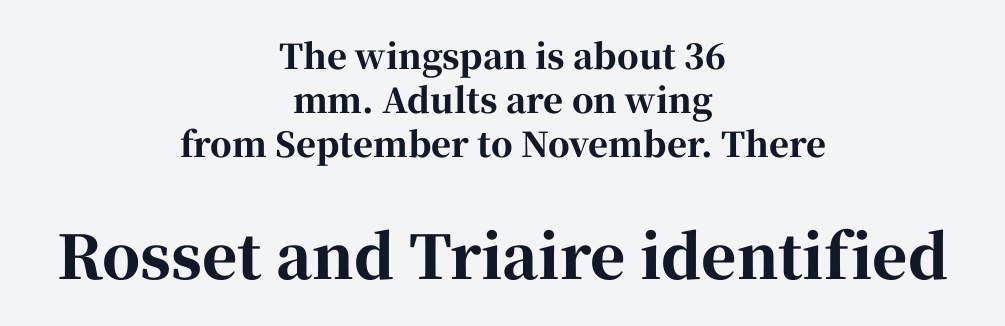
The image shows 60 px bold serif type, upright; set centered, normal line spacing (1.29x), normal letter spacing, not underlined; the second (bottom) block is 1.76x larger; high stroke contrast and a medium x-height.
